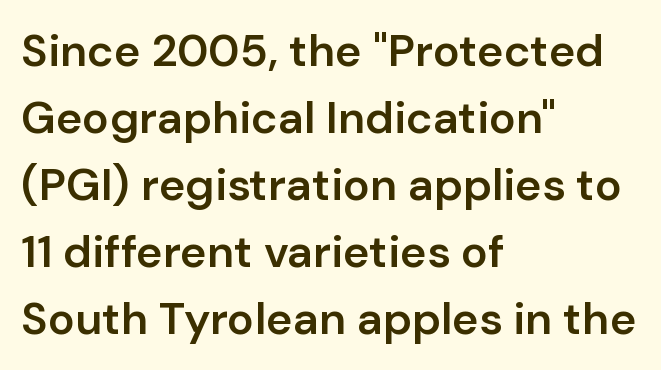
Q: Is the text bold? A: Semi-bold.
Q: Is the text italic (slanted)? A: No, it is upright.
Q: Is the typeface a serif or a sans-serif typeface? A: Sans-serif.
Q: Is the text underlined? A: No.
Q: How is the paragraph aligned? A: Left-aligned.
Q: Is the spacing between letters normal or unusually wide? A: Normal.
Q: Is the spacing between lines tight, normal or loose? A: Normal.
Q: Width (condensed, normal, or wide)? A: Normal.
Q: Stroke contrast? A: Low.
Q: x-height? A: Medium.
Q: Monospaced? A: No.
